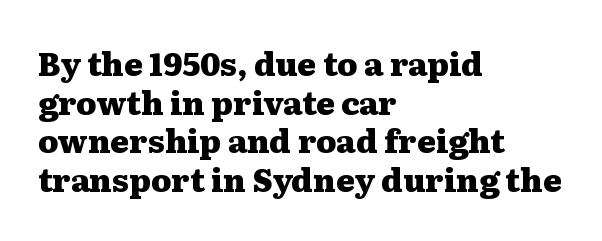
Rule under the text: the space is simply empty. This rendering uses left alignment, leaving the right contour irregular. The typesetting leans heavy: a genuine bold. The rendering keeps characters at their native spacing.
